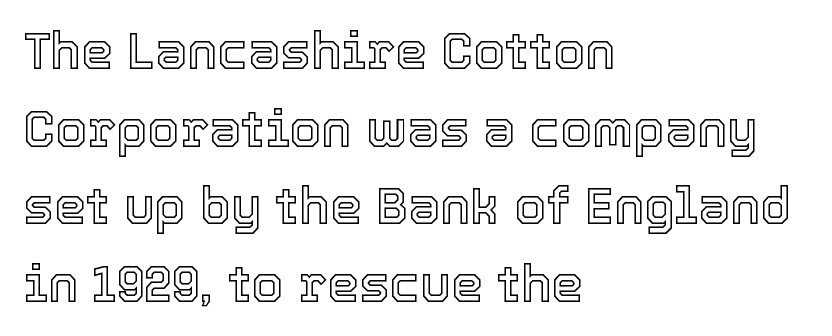
The image shows 51 px text type, upright; set left-aligned, normal line spacing (1.52x), normal letter spacing, not underlined; a medium x-height.
